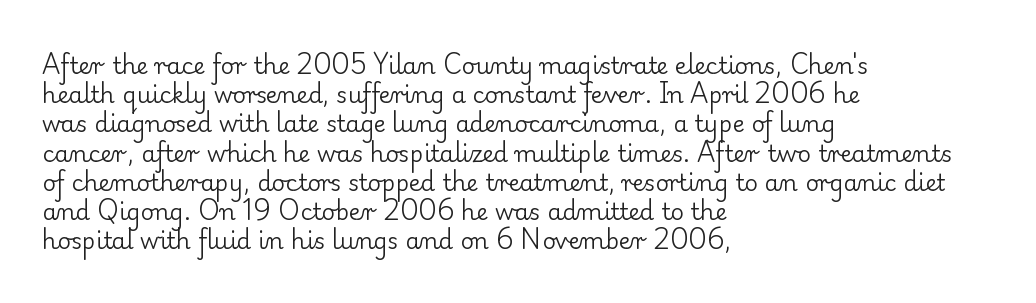
The image shows 23 px text type, upright; set left-aligned, normal line spacing (1.27x), normal letter spacing, not underlined.
